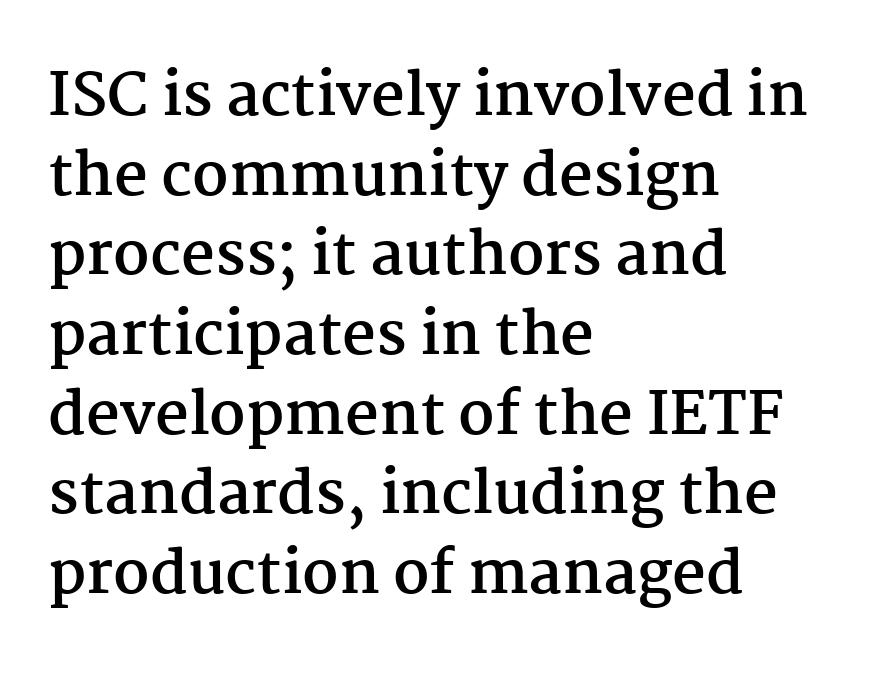
The designer went with a serif here, giving each stem small feet. Students, observe: this is what conventionally led text looks like. What stands out about the letter spacing? Nothing — it is the standard amount. The area under the type is left untouched. Vertical strokes here are truly vertical.
